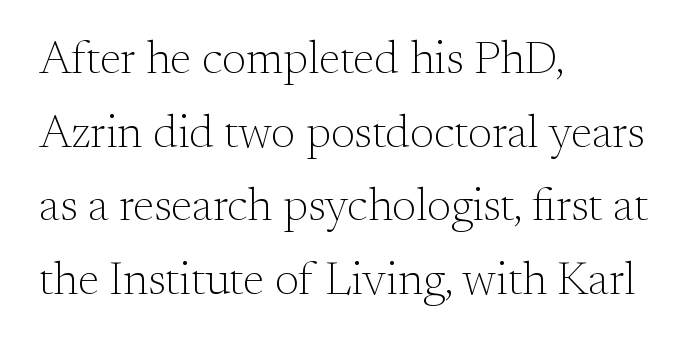
This reads as an unemphasized weight, regular at the heaviest. Words appear dense and cohesive because spacing is normal. Typeset ragged right — the left edge is the straight one. This is serif lettering, the kind often seen in printed books. Underline: absent.
